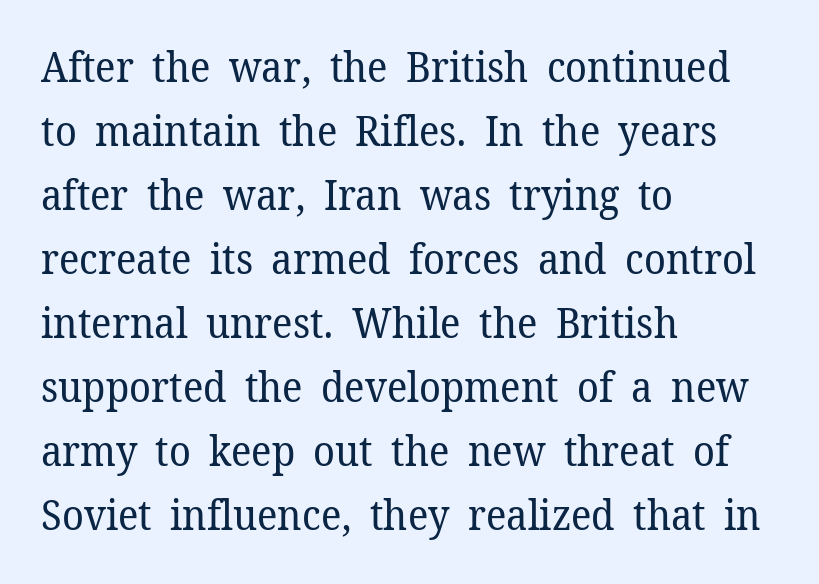
{"serif": "yes", "italic": "no", "bold": "no", "weight": "regular", "width": "normal", "stroke_contrast": "low", "x_height": "medium", "monospaced": "no", "underline": "no", "align": "left", "line_spacing": "normal", "line_spacing_ratio": 1.56, "letter_spacing": "normal", "letter_spacing_em": 0.0, "glyph_px": 41}
